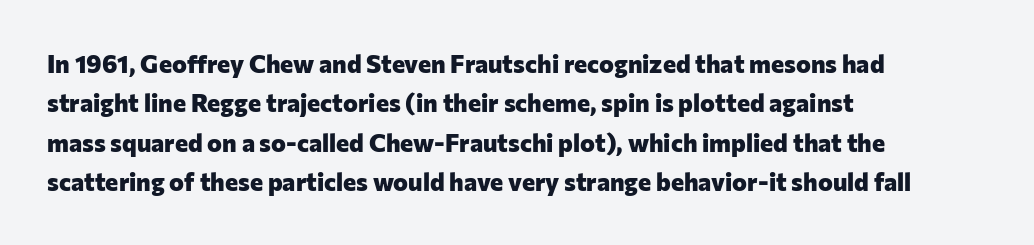
Evenly set lines give the paragraph a standard silhouette. Glance below the letters and you will spot only blank space. Typeset ragged right — the left edge is the straight one. This sample uses plain, unmodified letter spacing. Style check: upright. I'd describe the lettering as bold — thick and assertive.
